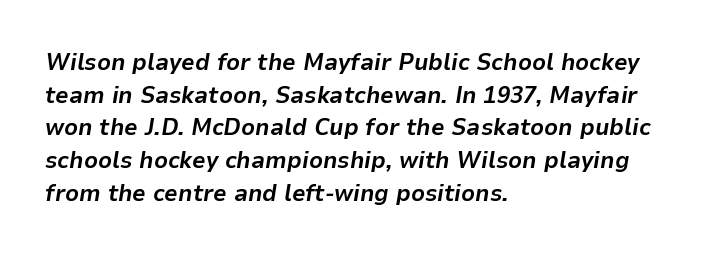
The image shows 24 px bold type, italic (leaning right); set left-aligned, normal line spacing (1.36x), normal letter spacing, not underlined.
